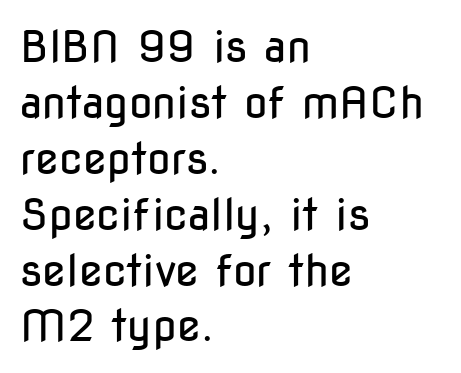
{"serif": "no", "italic": "no", "bold": "no", "weight": "regular", "width": "condensed", "stroke_contrast": "low", "x_height": "medium", "monospaced": "no", "underline": "no", "align": "left", "line_spacing": "normal", "line_spacing_ratio": 1.3, "letter_spacing": "normal", "letter_spacing_em": 0.0, "glyph_px": 43}
